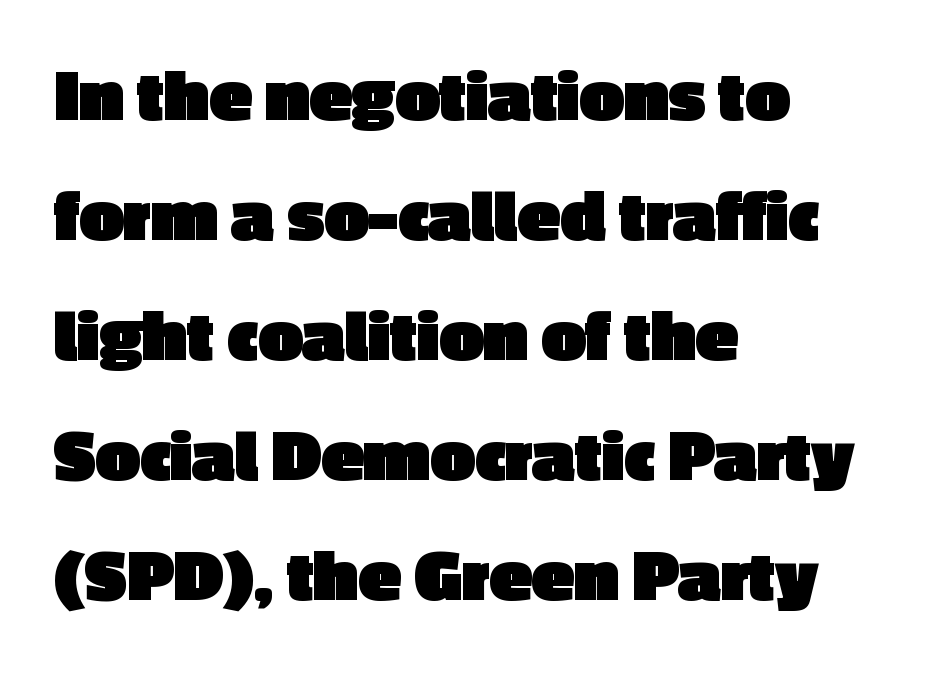
Q: Is the text bold? A: Yes.
Q: Is the text italic (slanted)? A: No, it is upright.
Q: Is the typeface a serif or a sans-serif typeface? A: Sans-serif.
Q: Is the text underlined? A: No.
Q: How is the paragraph aligned? A: Left-aligned.
Q: Is the spacing between letters normal or unusually wide? A: Normal.
Q: Is the spacing between lines tight, normal or loose? A: Normal.
Q: Width (condensed, normal, or wide)? A: Normal.
Q: x-height? A: Medium.
Q: Monospaced? A: No.
